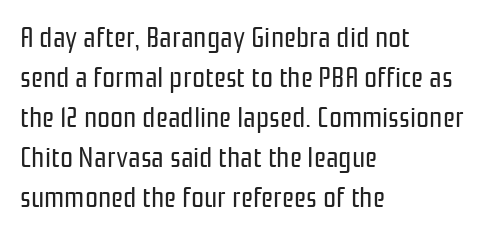
{"serif": "no", "italic": "no", "bold": "no", "weight": "regular", "width": "condensed", "stroke_contrast": "low", "x_height": "medium", "monospaced": "no", "underline": "no", "align": "left", "line_spacing": "normal", "line_spacing_ratio": 1.38, "letter_spacing": "normal", "letter_spacing_em": 0.0, "glyph_px": 29}
